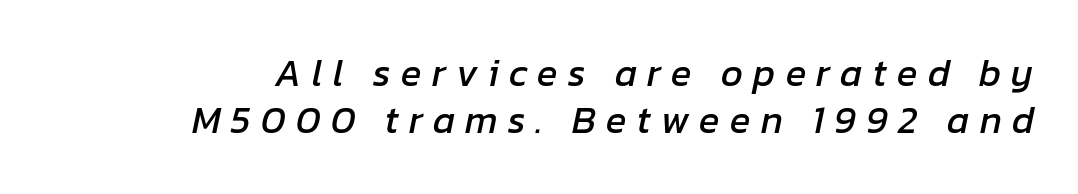
Q: Is the text italic (slanted)? A: Yes, it leans right by about 12 degrees.
Q: Is the text underlined? A: No.
Q: Is the spacing between letters normal or unusually wide? A: Unusually wide.
Q: Width (condensed, normal, or wide)? A: Normal.
Q: Stroke contrast? A: Low.
Q: x-height? A: Medium.
Q: Monospaced? A: No.
